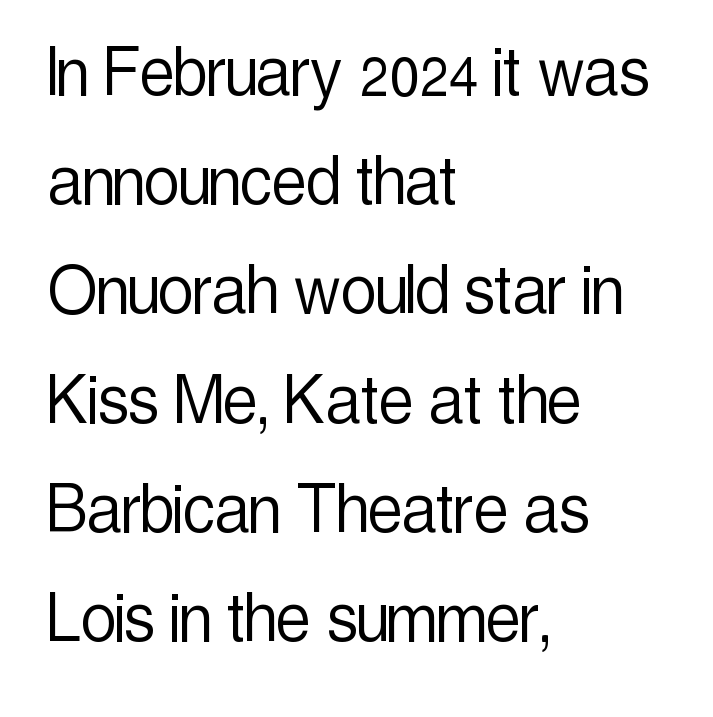
Q: Is the text bold? A: No.
Q: Is the text italic (slanted)? A: No, it is upright.
Q: Is the typeface a serif or a sans-serif typeface? A: Sans-serif.
Q: Is the text underlined? A: No.
Q: How is the paragraph aligned? A: Left-aligned.
Q: Is the spacing between letters normal or unusually wide? A: Normal.
Q: Is the spacing between lines tight, normal or loose? A: Normal.
Q: Width (condensed, normal, or wide)? A: Condensed.
Q: x-height? A: Medium.
Q: Monospaced? A: No.
